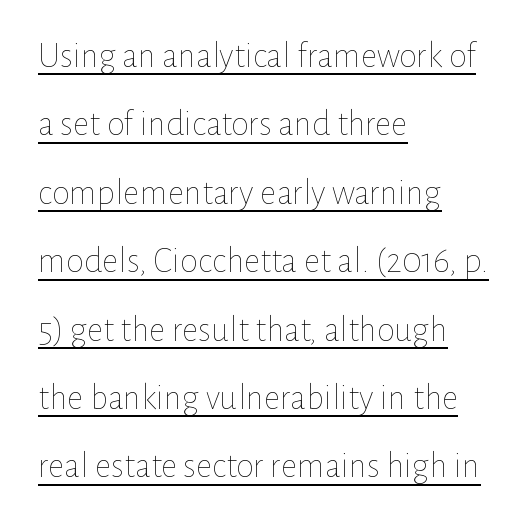
Q: Is the text bold? A: No.
Q: Is the text italic (slanted)? A: No, it is upright.
Q: Is the text underlined? A: Yes.
Q: How is the paragraph aligned? A: Left-aligned.
Q: Is the spacing between letters normal or unusually wide? A: Normal.
Q: Is the spacing between lines tight, normal or loose? A: Loose.
Q: Width (condensed, normal, or wide)? A: Normal.
Q: Stroke contrast? A: Low.
Q: x-height? A: Medium.
Q: Monospaced? A: No.
